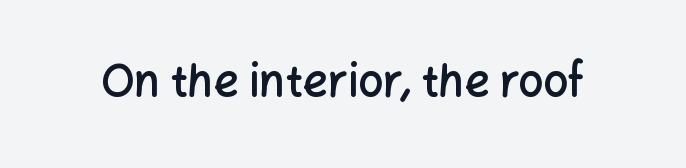
{"serif": "no", "italic": "no", "bold": "semi", "weight": "semibold", "width": "normal", "stroke_contrast": "low", "x_height": "medium", "monospaced": "no", "underline": "no", "letter_spacing": "normal", "letter_spacing_em": 0.0, "glyph_px": 44}
